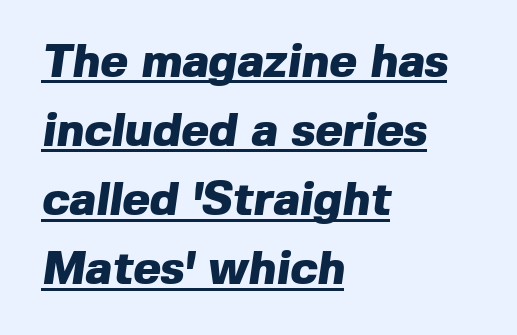
Q: Is the text bold? A: Yes.
Q: Is the typeface a serif or a sans-serif typeface? A: Sans-serif.
Q: Is the text underlined? A: Yes.
Q: How is the paragraph aligned? A: Left-aligned.
Q: Is the spacing between letters normal or unusually wide? A: Normal.
Q: Is the spacing between lines tight, normal or loose? A: Normal.
Q: Width (condensed, normal, or wide)? A: Normal.
Q: x-height? A: Medium.
Q: Monospaced? A: No.
